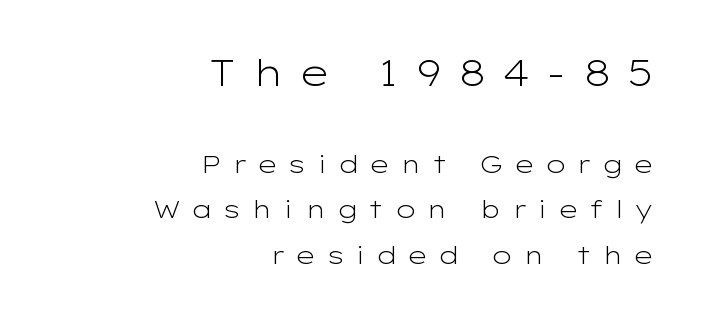
Q: Is the text bold? A: No.
Q: Is the text italic (slanted)? A: No, it is upright.
Q: Is the typeface a serif or a sans-serif typeface? A: Sans-serif.
Q: Is the text underlined? A: No.
Q: How is the paragraph aligned? A: Right-aligned.
Q: Is the spacing between letters normal or unusually wide? A: Unusually wide.
Q: Which block of text is set in a larger size, the first (top) or the second (bottom)? A: The first (top) one.
Q: Width (condensed, normal, or wide)? A: Wide.
Q: Stroke contrast? A: Low.
Q: x-height? A: Medium.
Q: Monospaced? A: No.
